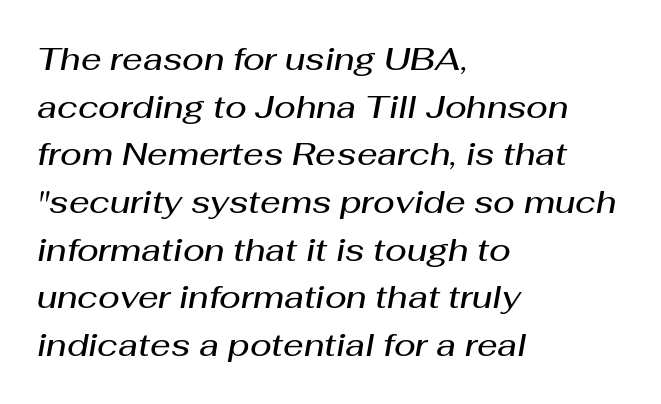
Q: Is the text bold? A: Semi-bold.
Q: Is the text italic (slanted)? A: Yes, it leans right by about 10 degrees.
Q: Is the text underlined? A: No.
Q: How is the paragraph aligned? A: Left-aligned.
Q: Is the spacing between letters normal or unusually wide? A: Normal.
Q: Is the spacing between lines tight, normal or loose? A: Normal.
Q: Width (condensed, normal, or wide)? A: Normal.
Q: Stroke contrast? A: Medium.
Q: x-height? A: Medium.
Q: Monospaced? A: No.
